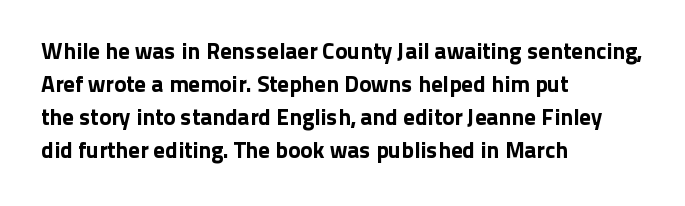
The block of text has a typical density, with ordinary space between rows. Tracking here is standard; glyphs follow each other at the usual distance. The strip under each line holds only bare page. The lettering holds an erect, upright posture throughout. Teacher's note: observe the even left margin — that is flush-left alignment.
